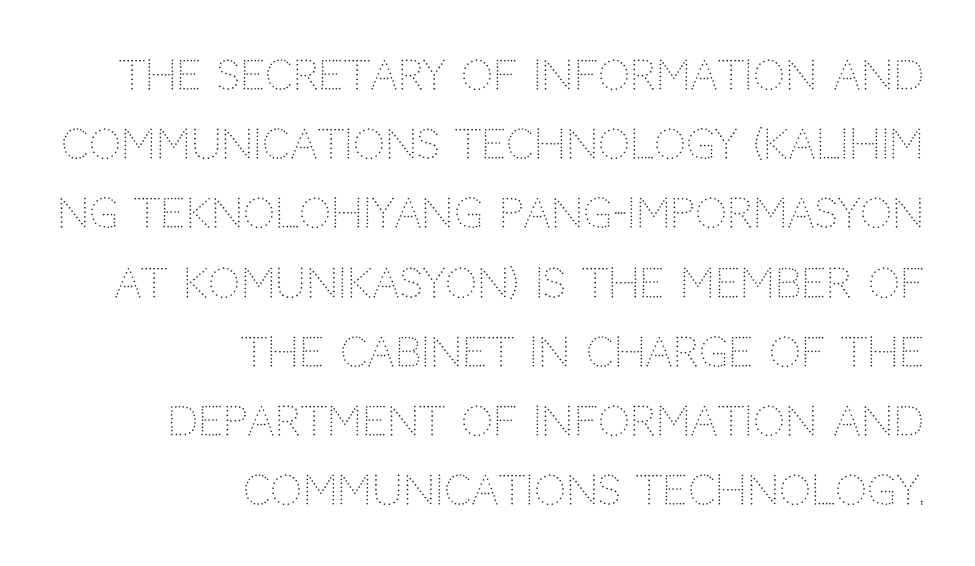
{"serif": "no", "italic": "no", "bold": "no", "weight": "light", "width": "normal", "stroke_contrast": "low", "x_height": "large", "monospaced": "no", "underline": "no", "align": "right", "line_spacing_ratio": 1.73, "letter_spacing": "normal", "letter_spacing_em": 0.0, "glyph_px": 40}
